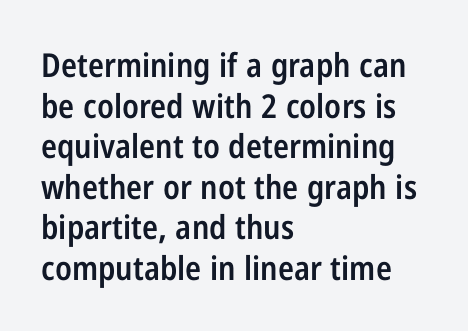
Q: Is the text bold? A: Semi-bold.
Q: Is the text italic (slanted)? A: No, it is upright.
Q: Is the typeface a serif or a sans-serif typeface? A: Sans-serif.
Q: Is the text underlined? A: No.
Q: How is the paragraph aligned? A: Left-aligned.
Q: Is the spacing between letters normal or unusually wide? A: Normal.
Q: Width (condensed, normal, or wide)? A: Condensed.
Q: Stroke contrast? A: Low.
Q: x-height? A: Medium.
Q: Monospaced? A: No.
